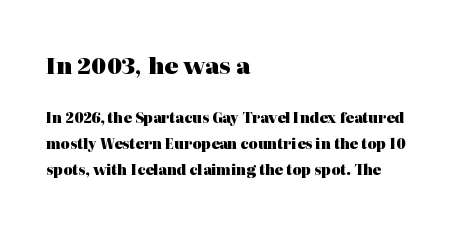
The image shows 23 px bold type, upright; set left-aligned, line spacing 1.83x, normal letter spacing, not underlined; the first (top) block is 1.64x larger.
